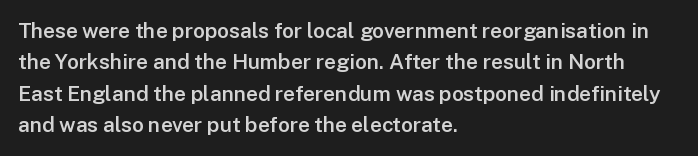
The image shows 21 px text type, upright; set left-aligned, normal line spacing (1.5x), normal letter spacing, not underlined.
